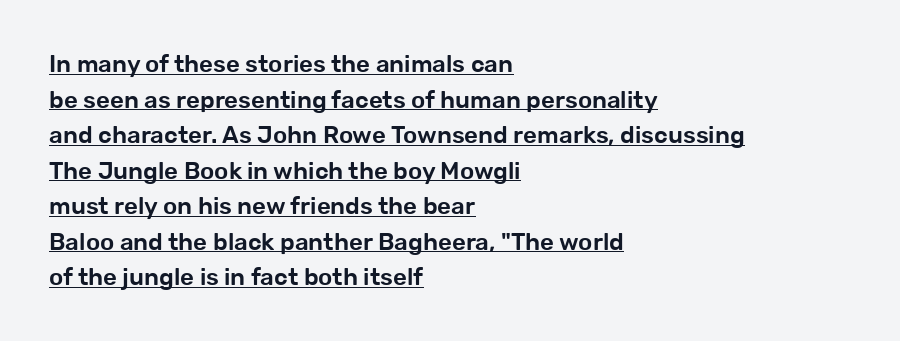
The image shows 24 px text type, upright; set left-aligned, normal line spacing (1.48x), normal letter spacing, underlined.
